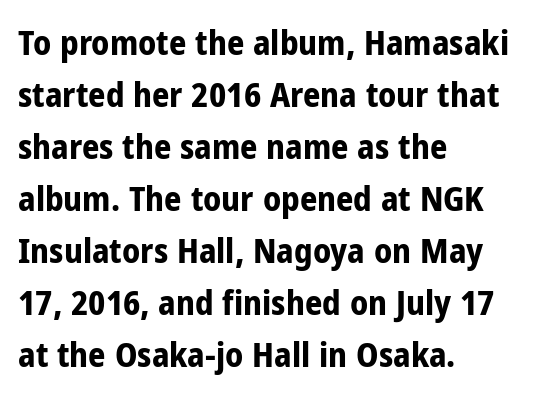
Does extra space separate the letters? No, they use regular spacing. Proportional: the letters do not fall into vertical columns. Letterform terminals end flat and unadorned throughout the passage. In terms of leading, this rendering sits right in the middle. Every stem runs plumb, perpendicular to the baseline.
